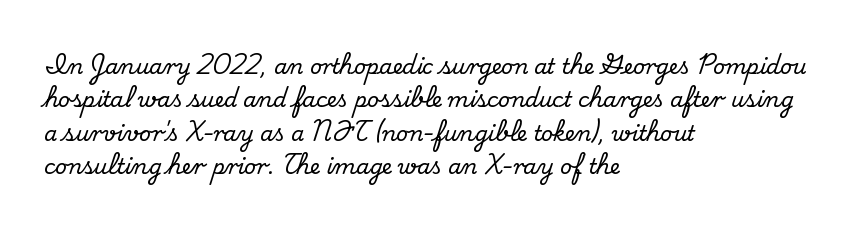
The image shows 21 px text type; set left-aligned, normal line spacing (1.59x), normal letter spacing, not underlined.
